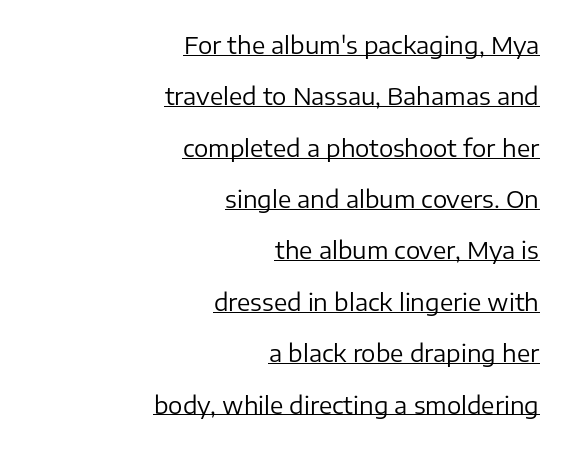
{"italic": "no", "bold": "no", "underline": "yes", "align": "right", "line_spacing": "loose", "line_spacing_ratio": 2.14, "letter_spacing": "normal", "letter_spacing_em": 0.0, "glyph_px": 24}
